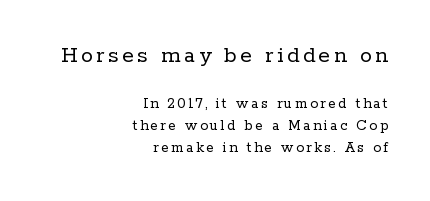
Is the block centered? No — it sits flush against the right margin. The space beneath each line is pristine and unruled. Between these two stacked blocks, the higher one wins on size. Reading down the column, the eye jumps a familiar distance to each next line. The typeface has the unassuming heft of standard copy or less.
